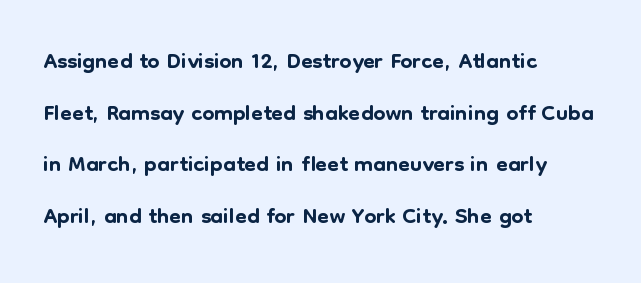
The image shows 34 px sans-serif type, upright; set left-aligned, normal line spacing (1.52x), normal letter spacing, not underlined; low stroke contrast and a medium x-height.
